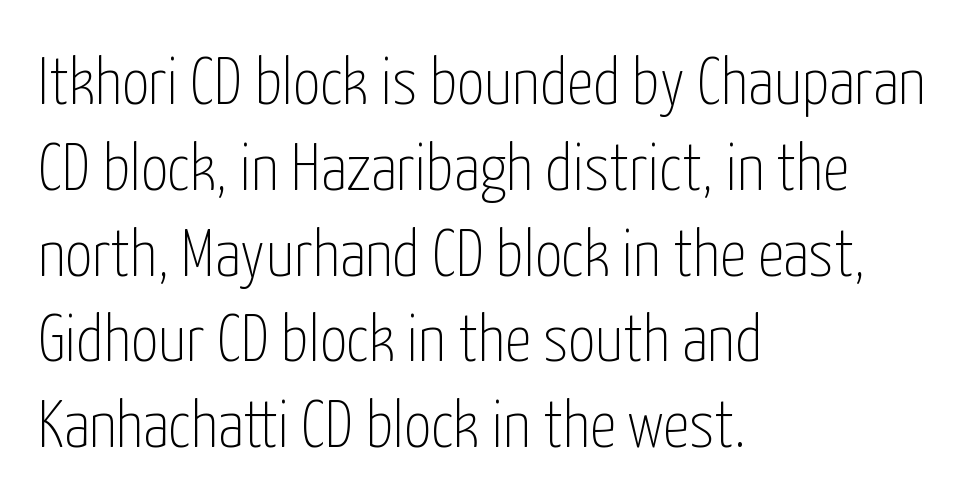
You could not count columns in this text — the font is proportionally spaced. The typesetter chose a ragged-right arrangement here. The font's upright variant was chosen for this text. Compared with typical body copy, the letter spacing here is the same. The strokes carry an ordinary text weight at most.
